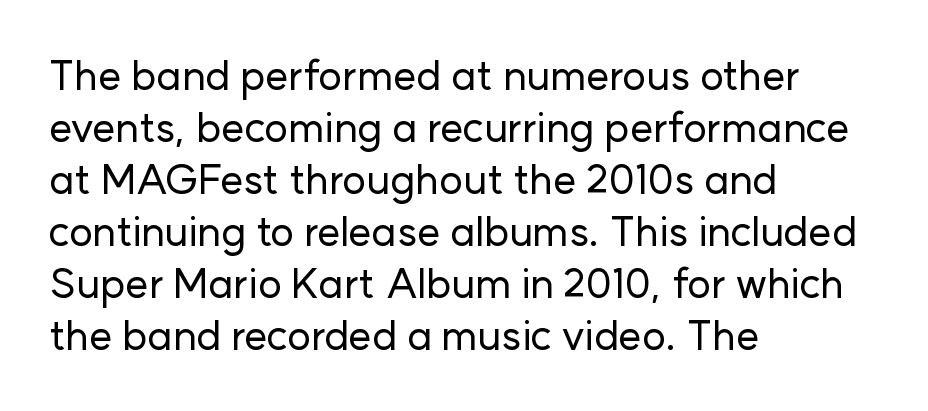
{"serif": "no", "italic": "no", "width": "normal", "stroke_contrast": "low", "x_height": "medium", "monospaced": "no", "underline": "no", "align": "left", "line_spacing": "normal", "line_spacing_ratio": 1.27, "letter_spacing": "normal", "letter_spacing_em": 0.0, "glyph_px": 41}
